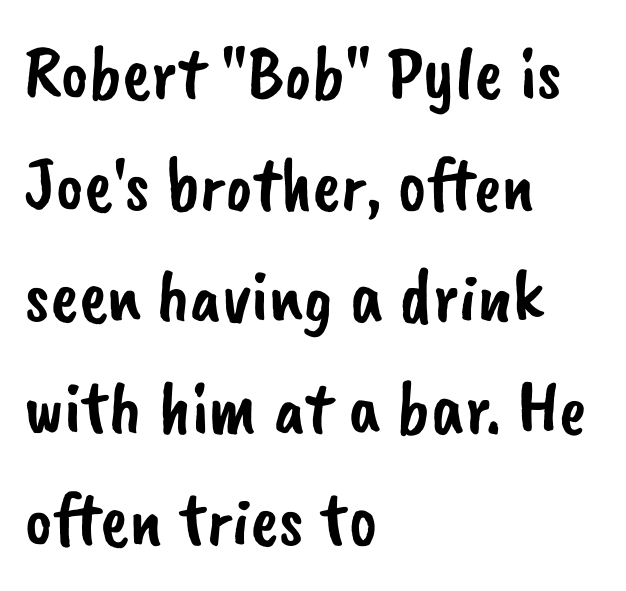
Leading: standard. Short note: letters normally spaced. The typesetter chose a ragged-right arrangement here. The passage shown is typed in a proportional face where columns would drift.
